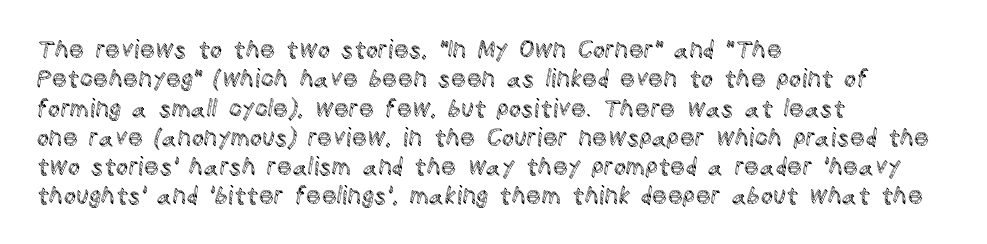
Q: Is the text italic (slanted)? A: Yes.
Q: Is the text underlined? A: No.
Q: How is the paragraph aligned? A: Left-aligned.
Q: Is the spacing between letters normal or unusually wide? A: Normal.
